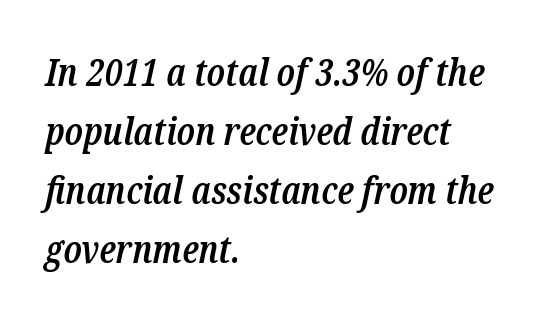
Q: Is the text bold? A: Semi-bold.
Q: Is the text italic (slanted)? A: Yes, it leans right by about 12 degrees.
Q: Is the typeface a serif or a sans-serif typeface? A: Serif.
Q: Is the text underlined? A: No.
Q: How is the paragraph aligned? A: Left-aligned.
Q: Is the spacing between letters normal or unusually wide? A: Normal.
Q: Is the spacing between lines tight, normal or loose? A: Normal.
Q: Width (condensed, normal, or wide)? A: Condensed.
Q: Stroke contrast? A: Low.
Q: x-height? A: Medium.
Q: Monospaced? A: No.
